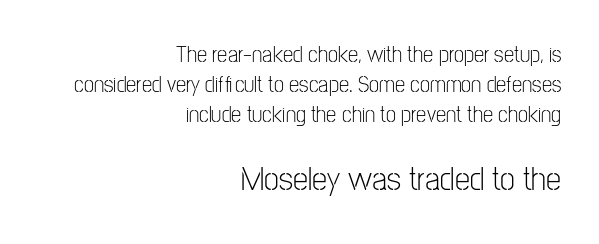
Q: Is the text bold? A: No.
Q: Is the text italic (slanted)? A: No, it is upright.
Q: Is the typeface a serif or a sans-serif typeface? A: Sans-serif.
Q: Is the text underlined? A: No.
Q: How is the paragraph aligned? A: Right-aligned.
Q: Is the spacing between letters normal or unusually wide? A: Normal.
Q: Is the spacing between lines tight, normal or loose? A: Normal.
Q: Which block of text is set in a larger size, the first (top) or the second (bottom)? A: The second (bottom) one.
Q: Width (condensed, normal, or wide)? A: Condensed.
Q: Stroke contrast? A: Low.
Q: x-height? A: Medium.
Q: Monospaced? A: No.
